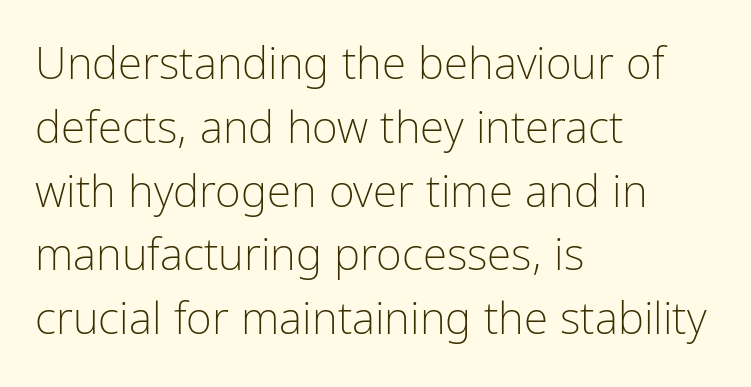
Q: Is the text bold? A: No.
Q: Is the text italic (slanted)? A: No, it is upright.
Q: Is the typeface a serif or a sans-serif typeface? A: Sans-serif.
Q: Is the text underlined? A: No.
Q: How is the paragraph aligned? A: Left-aligned.
Q: Is the spacing between letters normal or unusually wide? A: Normal.
Q: Is the spacing between lines tight, normal or loose? A: Normal.
Q: Width (condensed, normal, or wide)? A: Condensed.
Q: Stroke contrast? A: Low.
Q: x-height? A: Medium.
Q: Monospaced? A: No.
